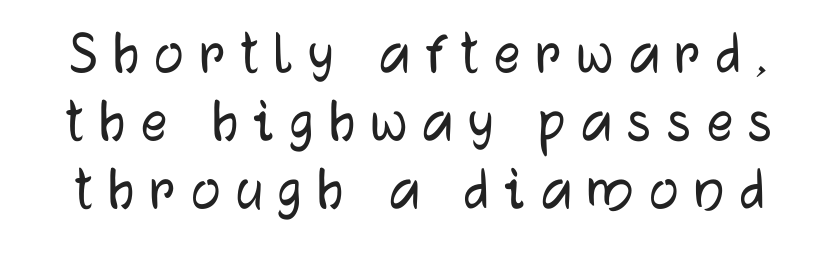
Q: Is the text italic (slanted)? A: No, it is upright.
Q: Is the typeface a serif or a sans-serif typeface? A: Sans-serif.
Q: Is the text underlined? A: No.
Q: Is the spacing between letters normal or unusually wide? A: Unusually wide.
Q: Is the spacing between lines tight, normal or loose? A: Tight.
Q: Width (condensed, normal, or wide)? A: Normal.
Q: Stroke contrast? A: Low.
Q: x-height? A: Medium.
Q: Monospaced? A: No.
